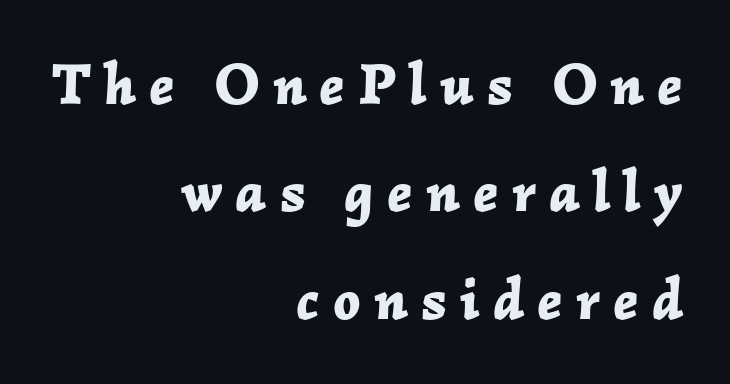
The rag falls on the left side of this text block. Notice how the stems are inclined rather than vertical — that's the hallmark of italics. Typographic density is high because the face is bold. Someone cranked the tracking dial way up on this one. Is this a fixed-width face? No — the glyphs have proportional, varying widths.
